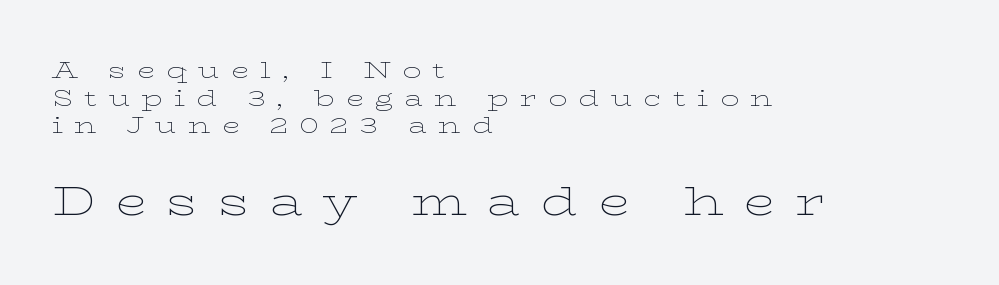
These glyphs show unthickened strokes, regular width or finer. Character widths vary here, with narrow letters taking less room than wide ones. Small tapered or slab feet sit at the stroke ends, so this counts as serif. In terms of posture, this sample is upright. This rendering widens character spacing well past its baseline value. This sample is left-justified, so line endings fall wherever the words run out.
